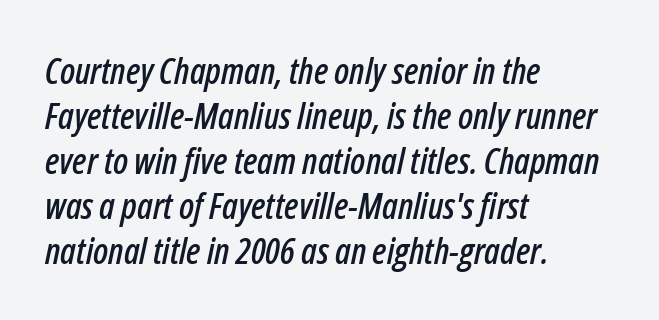
Q: Is the text italic (slanted)? A: Yes, it leans right by about 12 degrees.
Q: Is the text underlined? A: No.
Q: How is the paragraph aligned? A: Left-aligned.
Q: Is the spacing between letters normal or unusually wide? A: Normal.
Q: Is the spacing between lines tight, normal or loose? A: Normal.
Q: Width (condensed, normal, or wide)? A: Condensed.
Q: Stroke contrast? A: Low.
Q: x-height? A: Medium.
Q: Monospaced? A: No.
